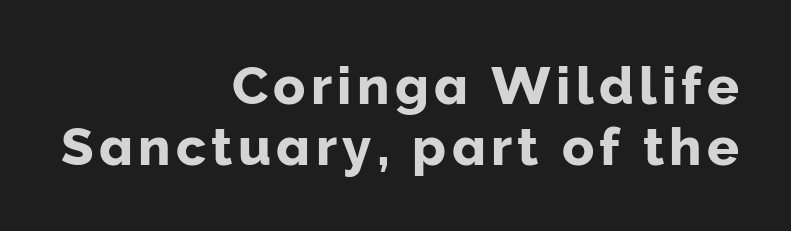
{"serif": "no", "italic": "no", "width": "normal", "stroke_contrast": "low", "x_height": "medium", "monospaced": "no", "underline": "no", "align": "right", "line_spacing_ratio": 1.16, "glyph_px": 53}
